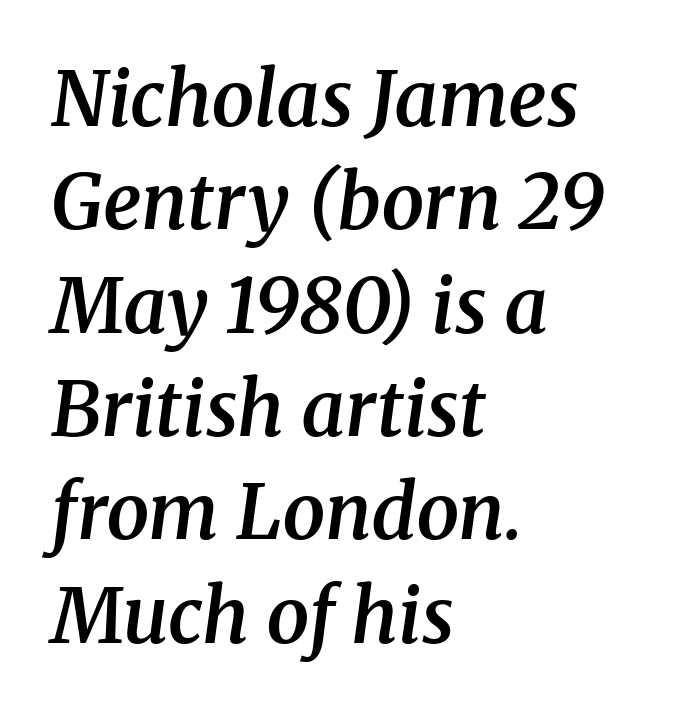
{"serif": "yes", "italic": "yes", "lean": "right", "slant_degrees": 8, "bold": "semi", "weight": "semibold", "width": "normal", "stroke_contrast": "medium", "x_height": "medium", "monospaced": "no", "underline": "no", "align": "left", "line_spacing": "normal", "line_spacing_ratio": 1.36, "letter_spacing": "normal", "letter_spacing_em": 0.0, "glyph_px": 76}
